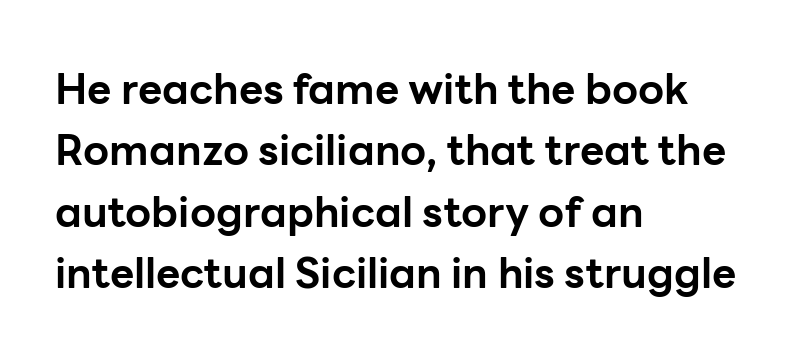
{"serif": "no", "italic": "no", "bold": "yes", "weight": "bold", "width": "normal", "stroke_contrast": "low", "x_height": "medium", "monospaced": "no", "underline": "no", "align": "left", "line_spacing": "normal", "line_spacing_ratio": 1.46, "letter_spacing": "normal", "letter_spacing_em": 0.0, "glyph_px": 42}
